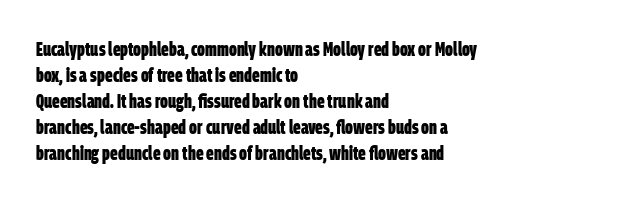
The image shows 20 px bold type; set left-aligned, normal line spacing (1.3x), normal letter spacing, not underlined.
